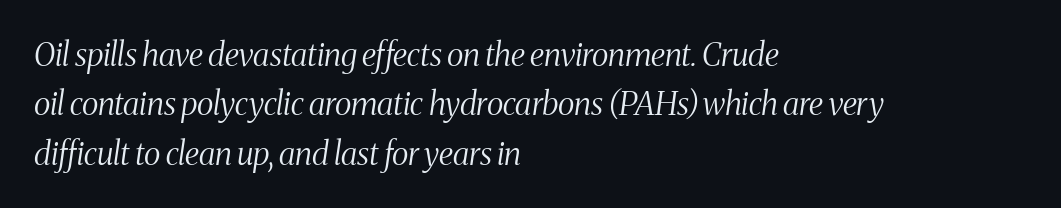
The image shows 32 px light, condensed serif type, italic (leaning right); set left-aligned, normal line spacing (1.54x), normal letter spacing, not underlined; medium stroke contrast and a medium x-height.
